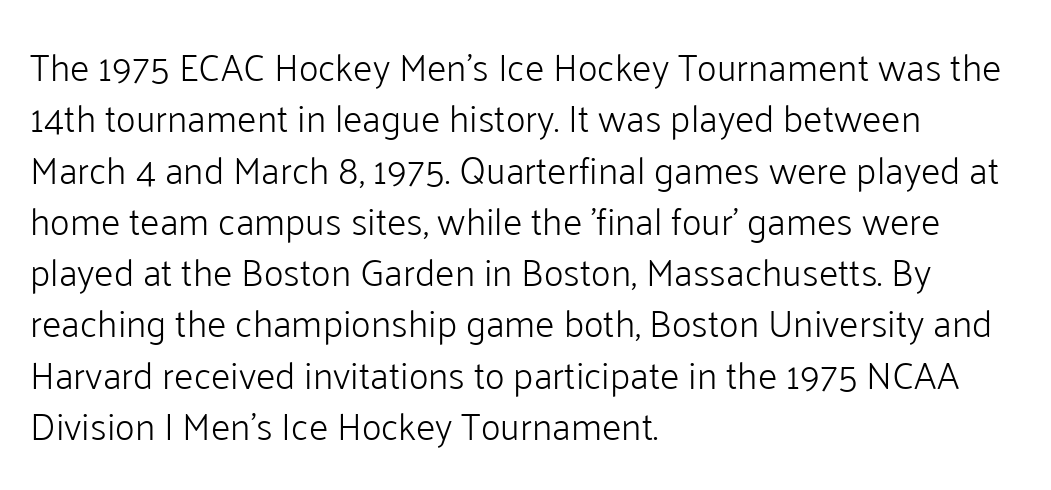
Q: Is the text bold? A: No.
Q: Is the text italic (slanted)? A: No, it is upright.
Q: Is the typeface a serif or a sans-serif typeface? A: Sans-serif.
Q: Is the text underlined? A: No.
Q: How is the paragraph aligned? A: Left-aligned.
Q: Is the spacing between letters normal or unusually wide? A: Normal.
Q: Is the spacing between lines tight, normal or loose? A: Normal.
Q: Width (condensed, normal, or wide)? A: Normal.
Q: Stroke contrast? A: Low.
Q: x-height? A: Medium.
Q: Monospaced? A: No.
